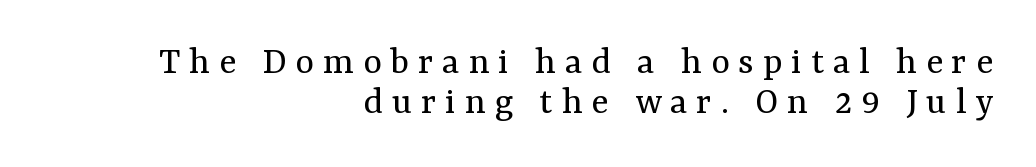
The paragraph shown leans on its right margin. Between one letter and the next there's a generous, obvious gap. Clear beneath every line of the passage. The letters advance in unequal steps, a hallmark of proportional type. No letter is thick-stroked: the sample isn't bold. The lettering stays uniformly vertical, giving the passage a roman look.
